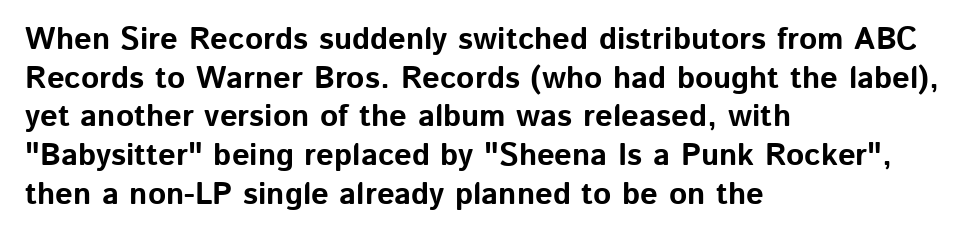
Q: Is the text bold? A: Yes.
Q: Is the text italic (slanted)? A: No, it is upright.
Q: Is the typeface a serif or a sans-serif typeface? A: Sans-serif.
Q: Is the text underlined? A: No.
Q: How is the paragraph aligned? A: Left-aligned.
Q: Is the spacing between letters normal or unusually wide? A: Normal.
Q: Is the spacing between lines tight, normal or loose? A: Normal.
Q: Width (condensed, normal, or wide)? A: Normal.
Q: Stroke contrast? A: Low.
Q: x-height? A: Medium.
Q: Monospaced? A: No.
